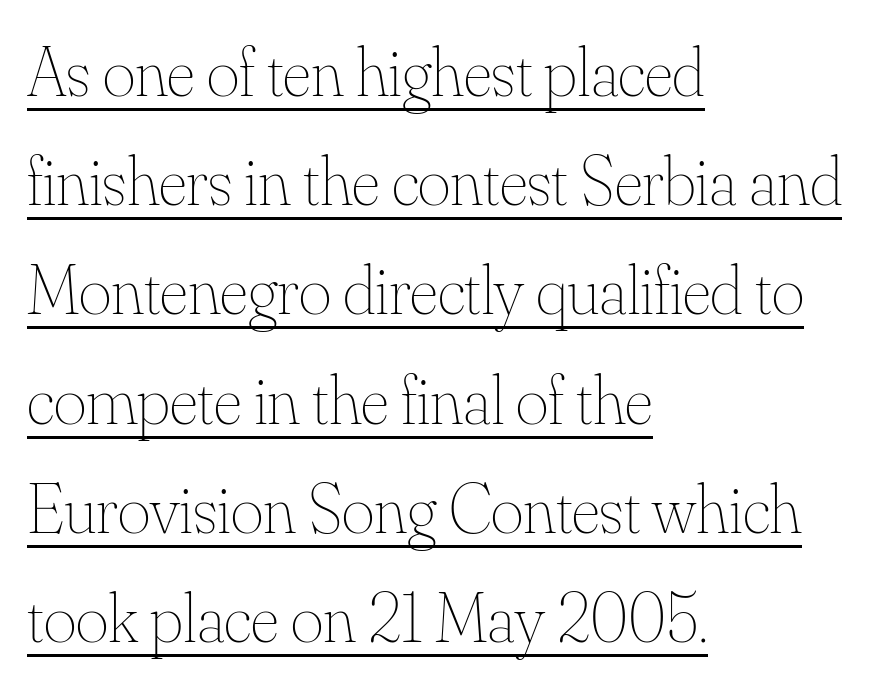
{"italic": "no", "bold": "no", "weight": "thin", "width": "normal", "stroke_contrast": "medium", "x_height": "small", "monospaced": "no", "underline": "yes", "align": "left", "line_spacing": "normal", "line_spacing_ratio": 1.56, "letter_spacing": "normal", "letter_spacing_em": 0.0, "glyph_px": 70}
